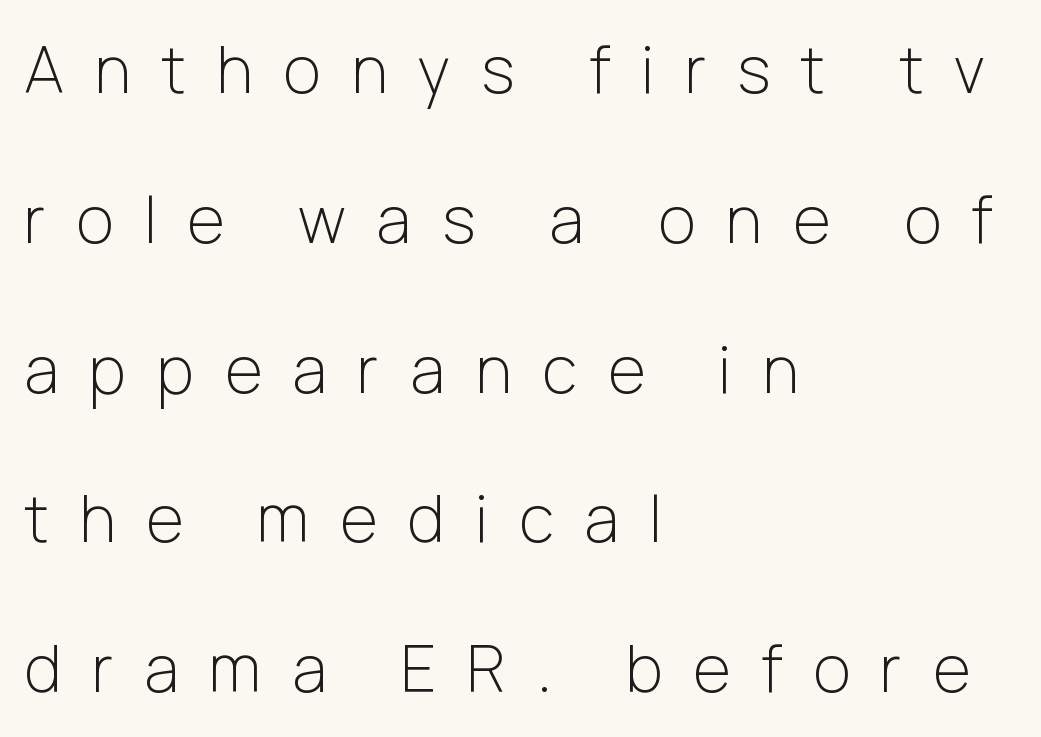
Q: Is the text bold? A: No.
Q: Is the text italic (slanted)? A: No, it is upright.
Q: Is the typeface a serif or a sans-serif typeface? A: Sans-serif.
Q: Is the text underlined? A: No.
Q: How is the paragraph aligned? A: Left-aligned.
Q: Is the spacing between letters normal or unusually wide? A: Unusually wide.
Q: Is the spacing between lines tight, normal or loose? A: Loose.
Q: Width (condensed, normal, or wide)? A: Normal.
Q: Stroke contrast? A: Low.
Q: x-height? A: Medium.
Q: Monospaced? A: No.
